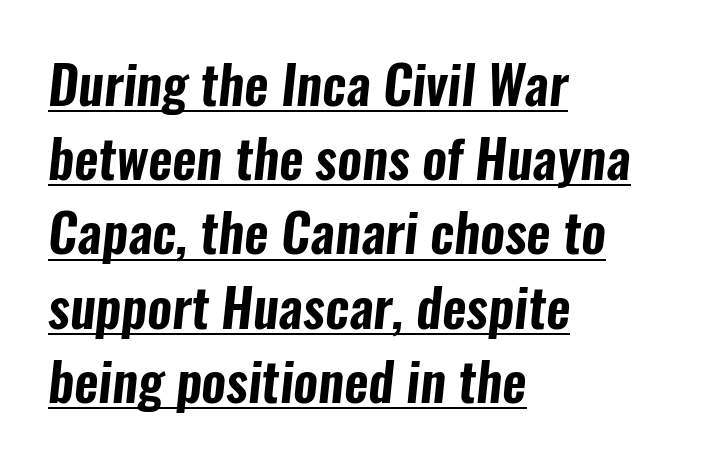
Q: Is the typeface a serif or a sans-serif typeface? A: Sans-serif.
Q: Is the text underlined? A: Yes.
Q: How is the paragraph aligned? A: Left-aligned.
Q: Is the spacing between letters normal or unusually wide? A: Normal.
Q: Is the spacing between lines tight, normal or loose? A: Normal.
Q: Width (condensed, normal, or wide)? A: Condensed.
Q: Stroke contrast? A: Low.
Q: x-height? A: Medium.
Q: Monospaced? A: No.
